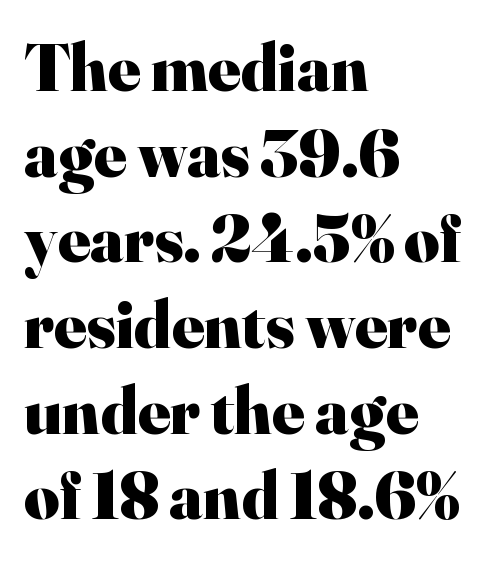
Q: Is the text bold? A: Yes.
Q: Is the text italic (slanted)? A: No, it is upright.
Q: Is the typeface a serif or a sans-serif typeface? A: Serif.
Q: Is the text underlined? A: No.
Q: How is the paragraph aligned? A: Left-aligned.
Q: Is the spacing between letters normal or unusually wide? A: Normal.
Q: Is the spacing between lines tight, normal or loose? A: Normal.
Q: Width (condensed, normal, or wide)? A: Normal.
Q: Stroke contrast? A: High.
Q: x-height? A: Small.
Q: Monospaced? A: No.
